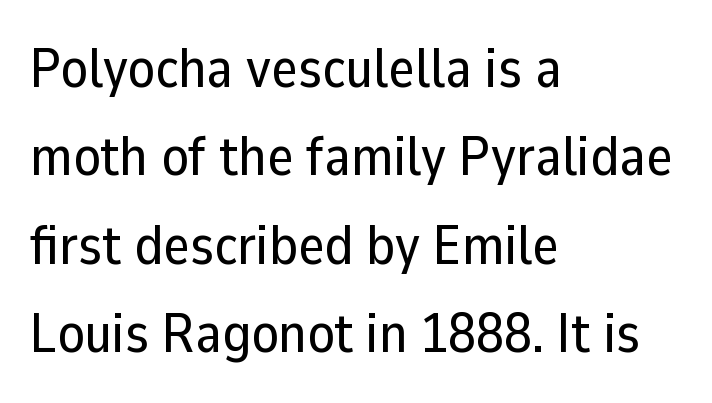
{"serif": "no", "italic": "no", "width": "normal", "stroke_contrast": "low", "x_height": "medium", "monospaced": "no", "underline": "no", "align": "left", "line_spacing": "normal", "line_spacing_ratio": 1.58, "letter_spacing": "normal", "letter_spacing_em": 0.0, "glyph_px": 56}
